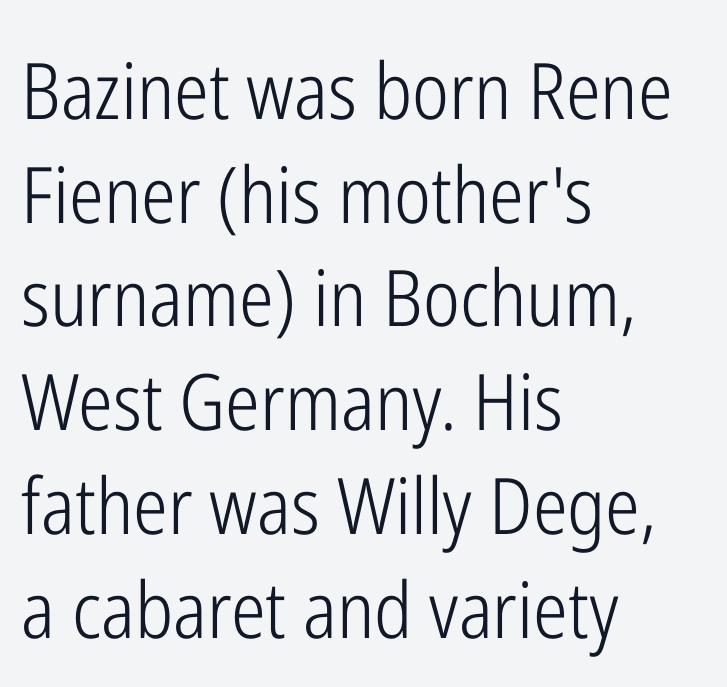
{"serif": "no", "italic": "no", "bold": "no", "weight": "light", "width": "condensed", "stroke_contrast": "low", "x_height": "medium", "monospaced": "no", "underline": "no", "align": "left", "line_spacing": "normal", "line_spacing_ratio": 1.33, "letter_spacing": "normal", "letter_spacing_em": 0.0, "glyph_px": 78}
